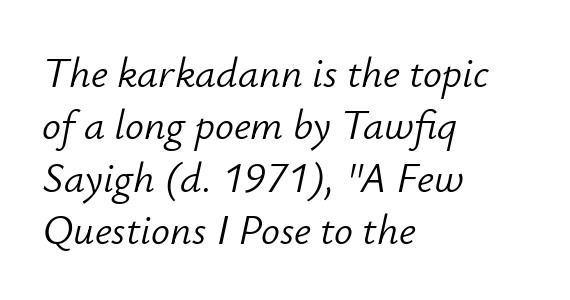
The image shows 42 px light type, italic (leaning right); set left-aligned, normal line spacing (1.25x), normal letter spacing, not underlined; low stroke contrast and a small x-height.
